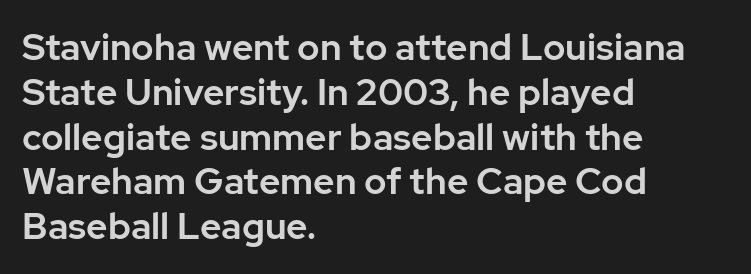
The image shows 37 px sans-serif type, upright; set left-aligned, line spacing 1.21x, normal letter spacing, not underlined; low stroke contrast and a medium x-height.
